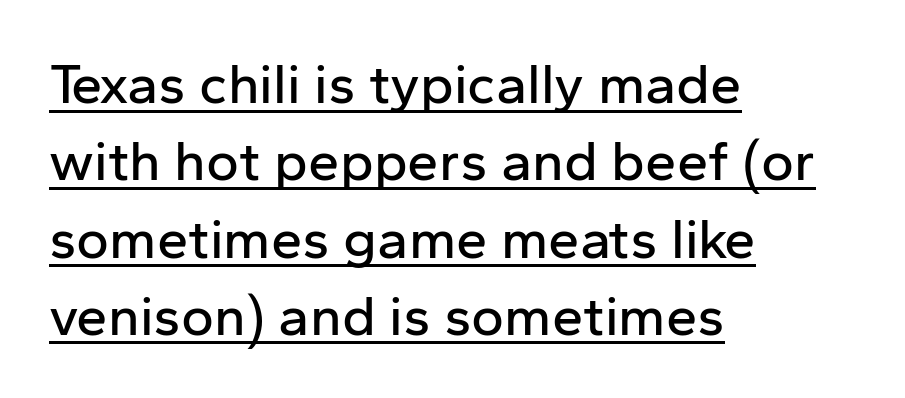
The image shows 56 px sans-serif type, upright; set left-aligned, normal line spacing (1.38x), normal letter spacing, underlined; low stroke contrast and a medium x-height.
